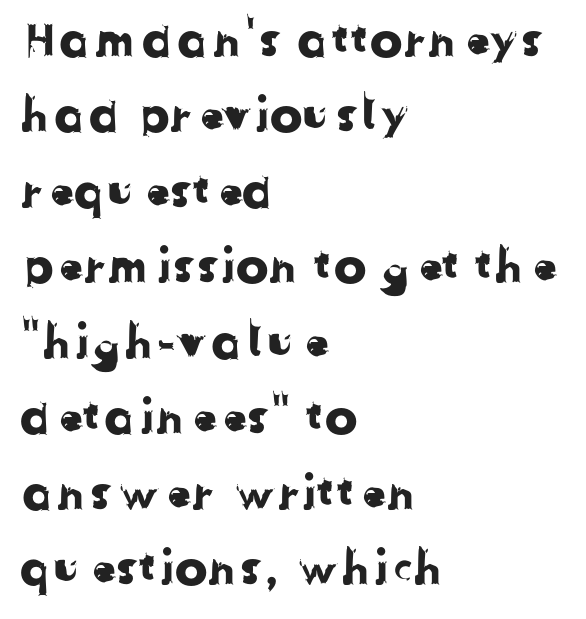
Q: Is the typeface a serif or a sans-serif typeface? A: Sans-serif.
Q: Is the text underlined? A: No.
Q: How is the paragraph aligned? A: Left-aligned.
Q: Is the spacing between letters normal or unusually wide? A: Normal.
Q: Is the spacing between lines tight, normal or loose? A: Normal.
Q: Width (condensed, normal, or wide)? A: Normal.
Q: Stroke contrast? A: Low.
Q: x-height? A: Medium.
Q: Monospaced? A: No.
